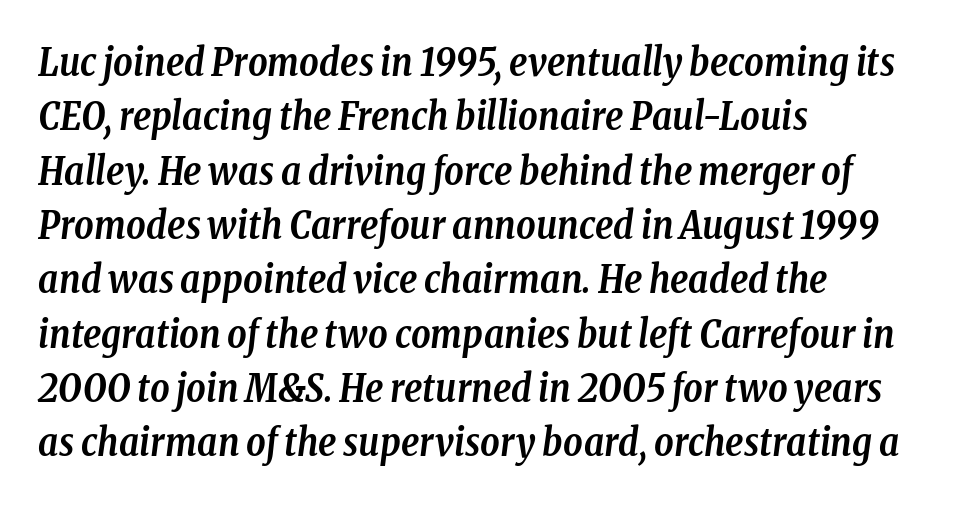
The rendering uses a bold face; every stroke is thick and dark. Successive baselines arrive at the customary interval. Is this a sans? No — the strokes have serifs. If you drew a line through each stem, it would be angled.
